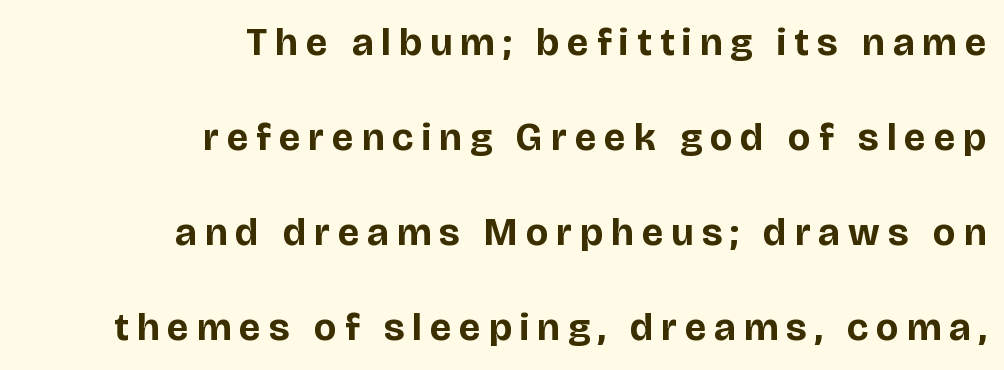
{"serif": "no", "italic": "no", "bold": "yes", "weight": "bold", "width": "normal", "stroke_contrast": "low", "x_height": "large", "monospaced": "no", "underline": "no", "align": "right", "line_spacing": "loose", "line_spacing_ratio": 2.44, "letter_spacing": "wide", "letter_spacing_em": 0.21, "glyph_px": 39}
